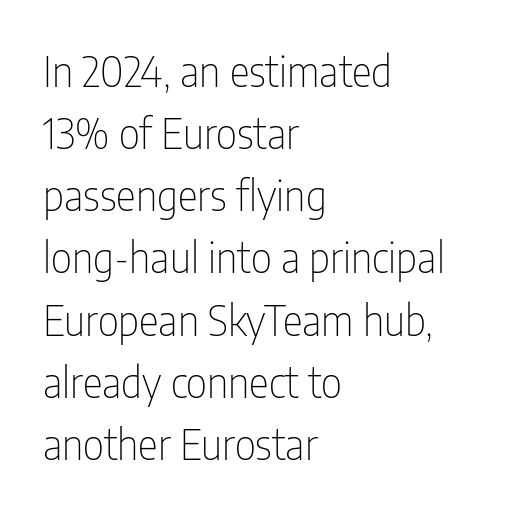
The image shows 42 px thin, condensed sans-serif type, upright; set left-aligned, normal line spacing (1.48x), normal letter spacing, not underlined; low stroke contrast and a medium x-height.
